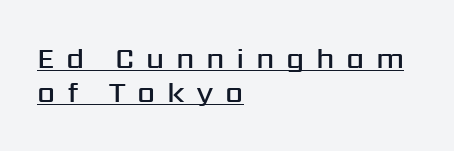
Stroke thickness is moderately raised; the sample reads as semibold. Descenders here cross a horizontal rule under the line. Each letter's strokes conclude bluntly, with no projecting serifs. Layout note: lines flush left. These lines have a slow, spaced-out rhythm from letter to letter.
